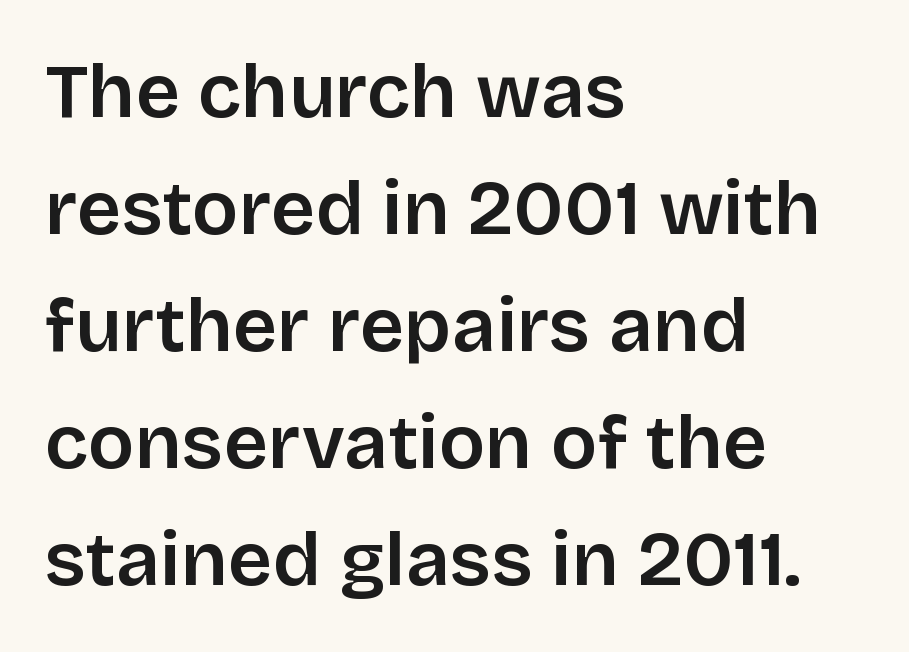
The image shows 77 px semibold sans-serif type, upright; set left-aligned, normal line spacing (1.52x), normal letter spacing, not underlined; low stroke contrast and a large x-height.
